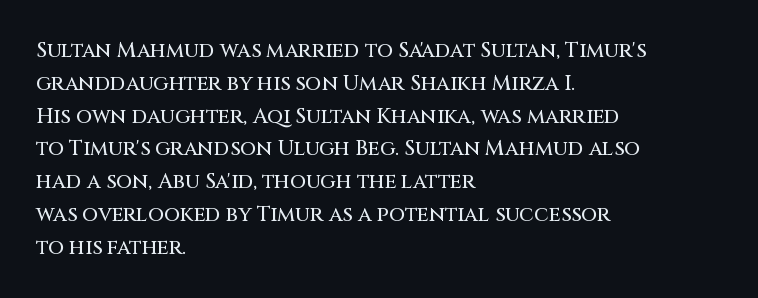
{"italic": "no", "underline": "no", "align": "left", "line_spacing": "normal", "line_spacing_ratio": 1.56, "letter_spacing": "normal", "letter_spacing_em": 0.0, "glyph_px": 21}
